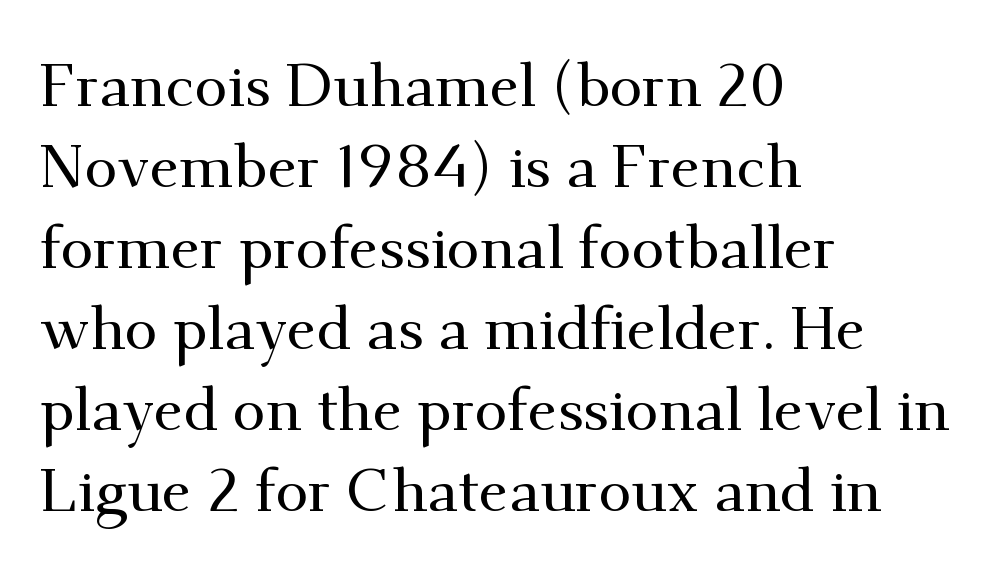
Q: Is the text italic (slanted)? A: No, it is upright.
Q: Is the typeface a serif or a sans-serif typeface? A: Serif.
Q: Is the text underlined? A: No.
Q: How is the paragraph aligned? A: Left-aligned.
Q: Is the spacing between letters normal or unusually wide? A: Normal.
Q: Is the spacing between lines tight, normal or loose? A: Normal.
Q: Width (condensed, normal, or wide)? A: Normal.
Q: Stroke contrast? A: Medium.
Q: x-height? A: Small.
Q: Monospaced? A: No.
